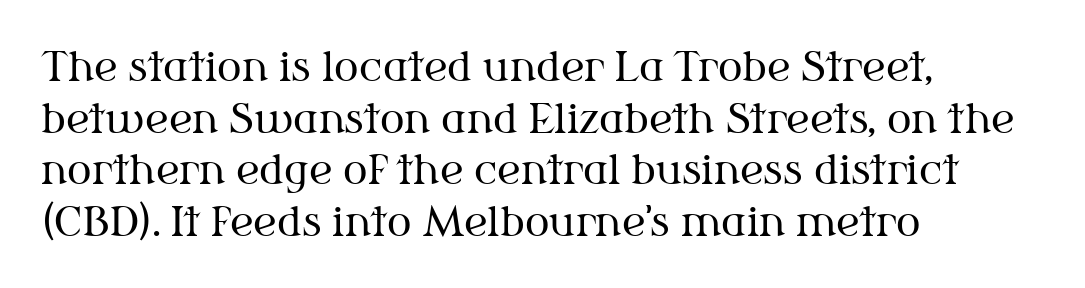
{"serif": "yes", "italic": "no", "bold": "no", "weight": "regular", "width": "normal", "stroke_contrast": "medium", "x_height": "medium", "monospaced": "no", "underline": "no", "align": "left", "line_spacing": "normal", "line_spacing_ratio": 1.26, "letter_spacing": "normal", "letter_spacing_em": 0.0, "glyph_px": 41}
